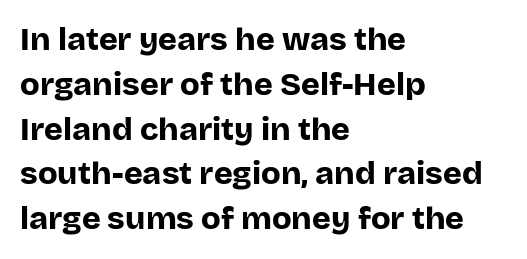
{"serif": "no", "italic": "no", "bold": "yes", "weight": "bold", "width": "normal", "stroke_contrast": "low", "x_height": "large", "monospaced": "no", "underline": "no", "align": "left", "line_spacing": "normal", "line_spacing_ratio": 1.4, "letter_spacing": "normal", "letter_spacing_em": 0.0, "glyph_px": 32}
